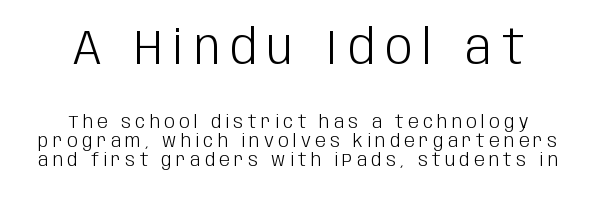
Q: Is the text bold? A: No.
Q: Is the text italic (slanted)? A: No, it is upright.
Q: Is the typeface a serif or a sans-serif typeface? A: Sans-serif.
Q: Is the text underlined? A: No.
Q: How is the paragraph aligned? A: Centered.
Q: Is the spacing between letters normal or unusually wide? A: Unusually wide.
Q: Is the spacing between lines tight, normal or loose? A: Tight.
Q: Which block of text is set in a larger size, the first (top) or the second (bottom)? A: The first (top) one.
Q: Width (condensed, normal, or wide)? A: Condensed.
Q: Stroke contrast? A: Low.
Q: x-height? A: Large.
Q: Monospaced? A: No.
